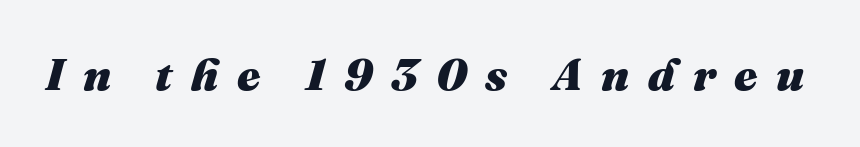
{"italic": "yes", "lean": "right", "slant_degrees": 16, "bold": "yes", "weight": "heavy", "width": "normal", "stroke_contrast": "medium", "x_height": "medium", "monospaced": "no", "underline": "no", "letter_spacing": "wide", "letter_spacing_em": 0.41, "glyph_px": 45}
